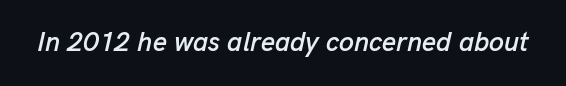
The lettering tilts uniformly, giving the passage an italic look. Descenders are the only things crossing below the line. No extra tracking has been applied to these lines.
